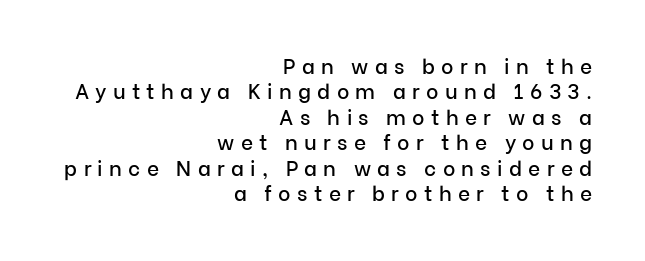
Q: Is the text italic (slanted)? A: No, it is upright.
Q: Is the text underlined? A: No.
Q: How is the paragraph aligned? A: Right-aligned.
Q: Is the spacing between letters normal or unusually wide? A: Unusually wide.
